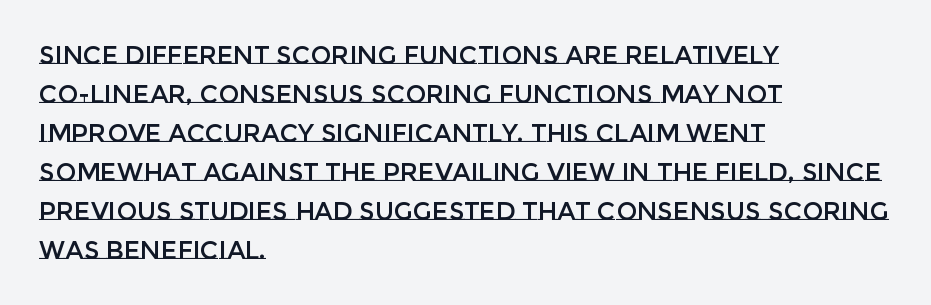
The image shows 25 px text type, upright; set left-aligned, normal line spacing (1.56x), normal letter spacing, not underlined.
